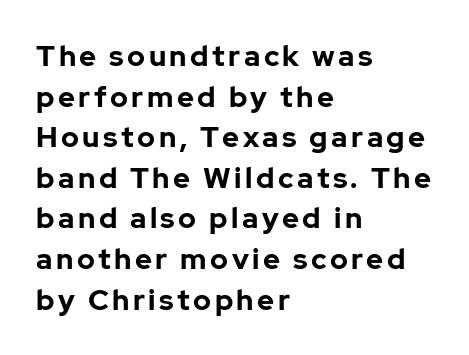
What kind of face is this? One without serifs — a sans. Descenders hang freely into open space. Is there much room between lines? A standard amount, neither cramped nor airy. Each letter keeps its own natural width here, so spacing adapts to shape. If you drew a line through each stem, it would be perfectly vertical.
